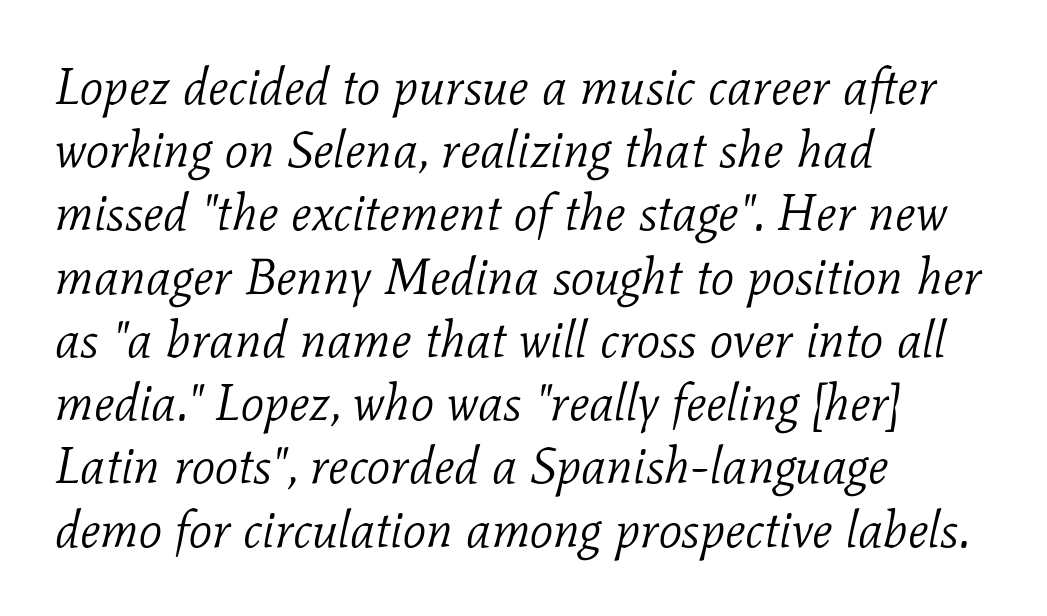
{"serif": "yes", "italic": "yes", "lean": "right", "slant_degrees": 11, "bold": "no", "weight": "light", "width": "normal", "stroke_contrast": "low", "x_height": "medium", "monospaced": "no", "underline": "no", "align": "left", "line_spacing_ratio": 1.24, "letter_spacing": "normal", "letter_spacing_em": 0.0, "glyph_px": 51}
